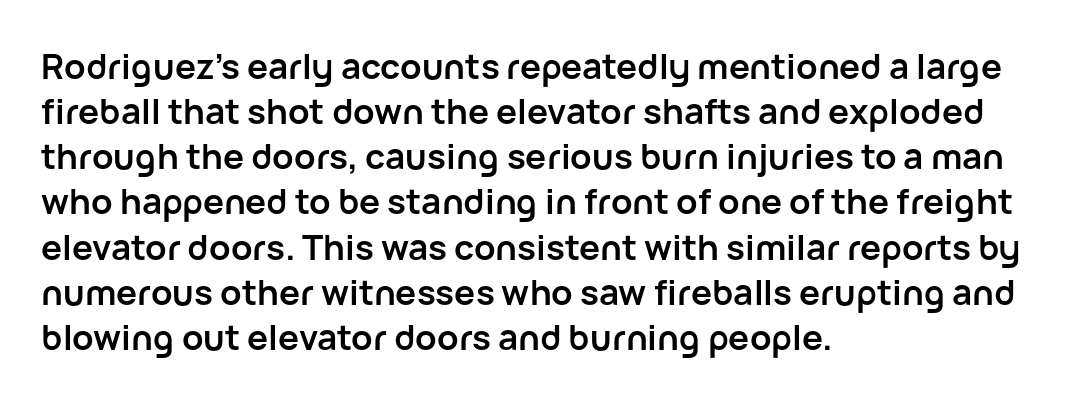
The typesetting leans heavy: a genuine bold. Italic? Not at all — the glyphs are vertical. The tracking reads as untouched default to a designer's eye. The passage shown stacks its lines at a standard gap. Quick note: underline off.
